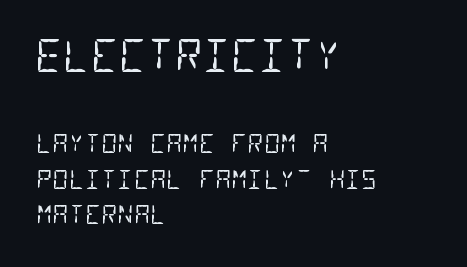
Q: Is the text bold? A: No.
Q: Is the typeface a serif or a sans-serif typeface? A: Sans-serif.
Q: Is the text underlined? A: No.
Q: How is the paragraph aligned? A: Left-aligned.
Q: Is the spacing between letters normal or unusually wide? A: Normal.
Q: Is the spacing between lines tight, normal or loose? A: Normal.
Q: Which block of text is set in a larger size, the first (top) or the second (bottom)? A: The first (top) one.
Q: Width (condensed, normal, or wide)? A: Condensed.
Q: Stroke contrast? A: Low.
Q: x-height? A: Large.
Q: Monospaced? A: Yes.
